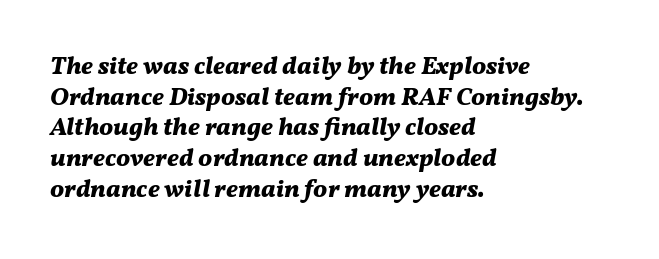
{"italic": "yes", "lean": "right", "slant_degrees": 11, "bold": "yes", "underline": "no", "align": "left", "line_spacing_ratio": 1.23, "letter_spacing": "normal", "letter_spacing_em": 0.0, "glyph_px": 25}
